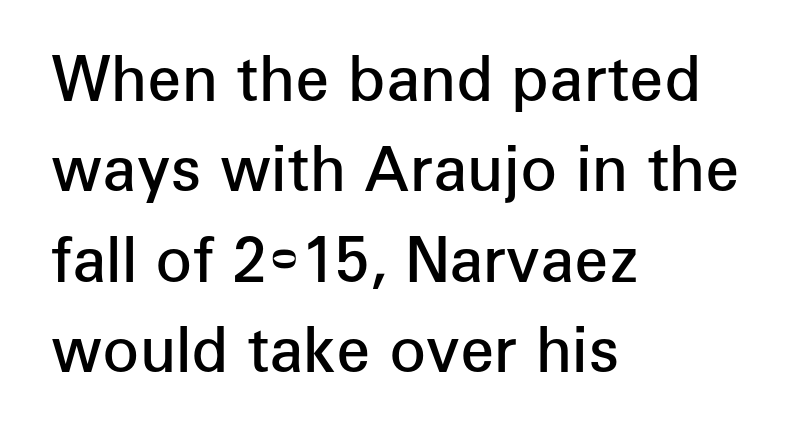
{"serif": "no", "italic": "no", "bold": "semi", "weight": "semibold", "width": "normal", "stroke_contrast": "low", "x_height": "medium", "monospaced": "no", "underline": "no", "align": "left", "line_spacing": "normal", "line_spacing_ratio": 1.48, "letter_spacing": "normal", "letter_spacing_em": 0.0, "glyph_px": 61}
